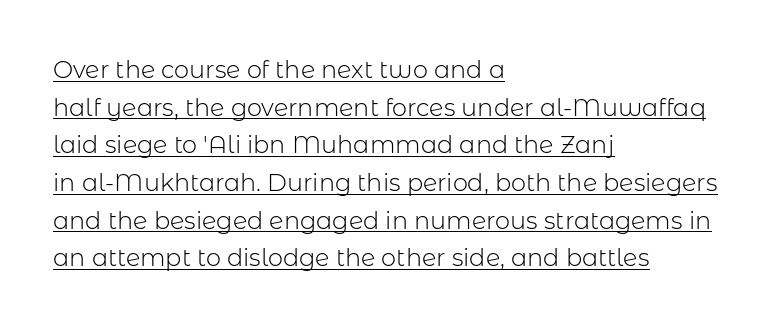
Q: Is the text bold? A: No.
Q: Is the text italic (slanted)? A: No, it is upright.
Q: Is the text underlined? A: Yes.
Q: How is the paragraph aligned? A: Left-aligned.
Q: Is the spacing between letters normal or unusually wide? A: Normal.
Q: Is the spacing between lines tight, normal or loose? A: Normal.
